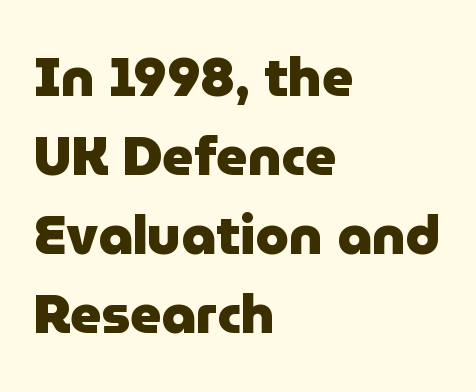
The image shows 54 px heavy sans-serif type, upright; set left-aligned, normal line spacing (1.46x), normal letter spacing, not underlined; low stroke contrast and a medium x-height.
